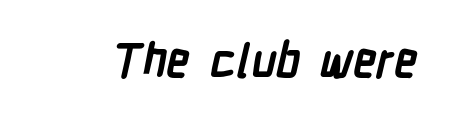
Q: Is the text bold? A: Yes.
Q: Is the typeface a serif or a sans-serif typeface? A: Sans-serif.
Q: Is the text underlined? A: No.
Q: Is the spacing between letters normal or unusually wide? A: Normal.
Q: Width (condensed, normal, or wide)? A: Condensed.
Q: Stroke contrast? A: Low.
Q: x-height? A: Medium.
Q: Monospaced? A: No.
